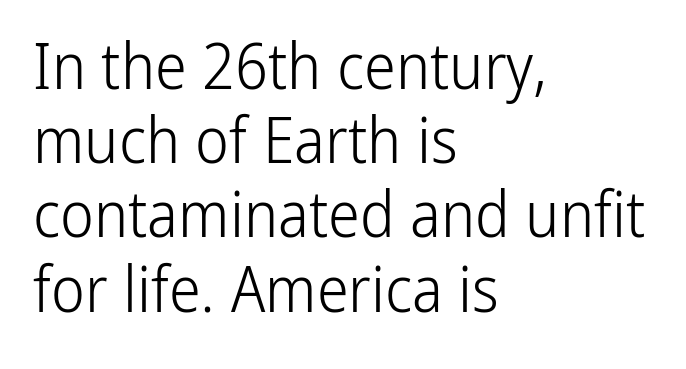
The gaps between neighbouring characters are ordinary and unremarkable. Each stroke keeps to a modest, everyday thickness or less. Line beginnings align vertically; line endings do not. The text was rendered using a sans face with plain stroke endings.
